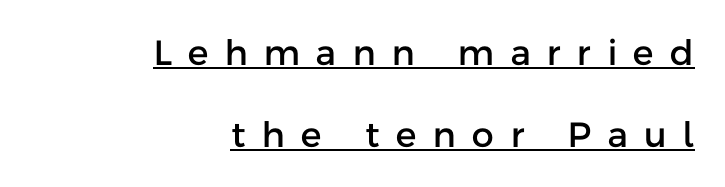
{"serif": "no", "italic": "no", "width": "normal", "stroke_contrast": "low", "x_height": "medium", "monospaced": "no", "underline": "yes", "align": "right", "line_spacing": "loose", "line_spacing_ratio": 2.34, "letter_spacing": "wide", "letter_spacing_em": 0.47, "glyph_px": 35}
